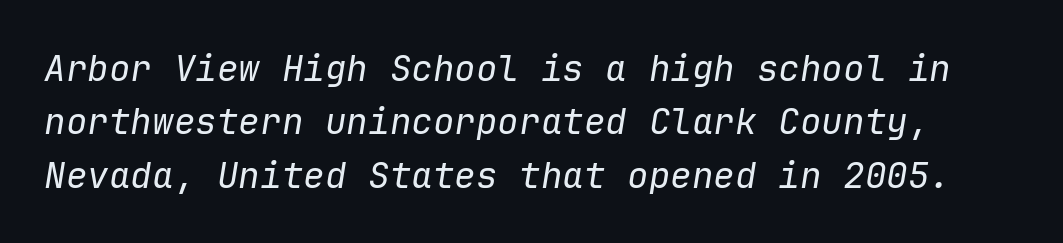
Q: Is the text bold? A: No.
Q: Is the text italic (slanted)? A: Yes, it leans right by about 9 degrees.
Q: Is the text underlined? A: No.
Q: Is the spacing between letters normal or unusually wide? A: Normal.
Q: Is the spacing between lines tight, normal or loose? A: Normal.
Q: Width (condensed, normal, or wide)? A: Normal.
Q: Stroke contrast? A: Low.
Q: x-height? A: Medium.
Q: Monospaced? A: Yes.
